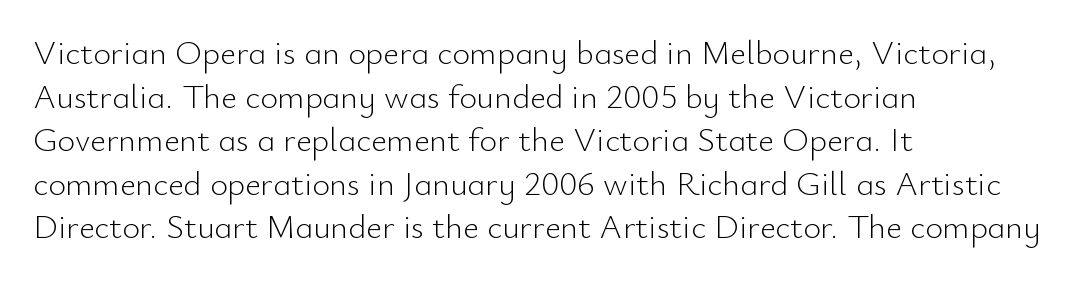
Q: Is the text bold? A: No.
Q: Is the text italic (slanted)? A: No, it is upright.
Q: Is the typeface a serif or a sans-serif typeface? A: Sans-serif.
Q: Is the text underlined? A: No.
Q: How is the paragraph aligned? A: Left-aligned.
Q: Is the spacing between letters normal or unusually wide? A: Normal.
Q: Is the spacing between lines tight, normal or loose? A: Normal.
Q: Width (condensed, normal, or wide)? A: Normal.
Q: Stroke contrast? A: Low.
Q: x-height? A: Small.
Q: Monospaced? A: No.
